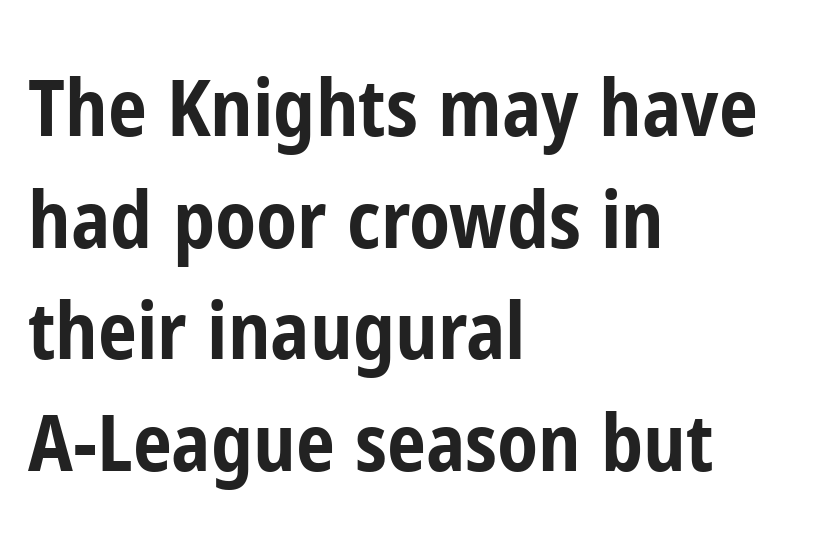
{"serif": "no", "italic": "no", "bold": "yes", "weight": "bold", "width": "condensed", "stroke_contrast": "low", "x_height": "medium", "monospaced": "no", "underline": "no", "align": "left", "line_spacing": "normal", "line_spacing_ratio": 1.43, "letter_spacing": "normal", "letter_spacing_em": 0.0, "glyph_px": 78}
